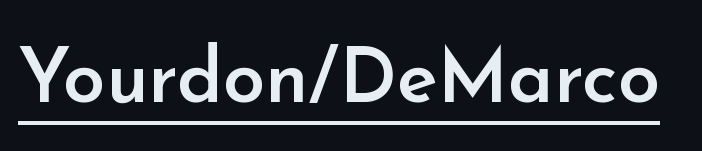
{"serif": "no", "italic": "no", "bold": "semi", "weight": "semibold", "width": "normal", "stroke_contrast": "low", "x_height": "small", "monospaced": "no", "underline": "yes", "letter_spacing": "normal", "letter_spacing_em": 0.0, "glyph_px": 76}
